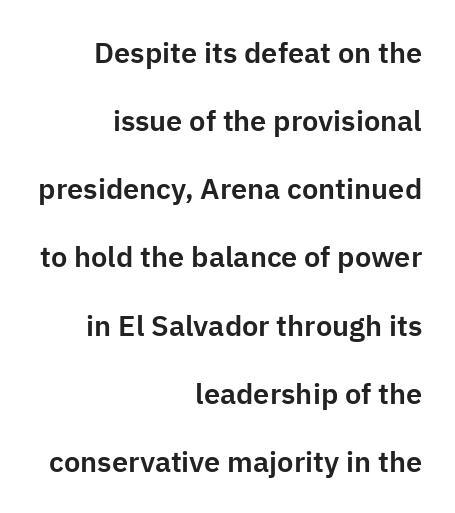
{"serif": "no", "italic": "no", "width": "normal", "stroke_contrast": "low", "x_height": "medium", "monospaced": "no", "underline": "no", "align": "right", "line_spacing": "loose", "line_spacing_ratio": 2.35, "letter_spacing": "normal", "letter_spacing_em": 0.0, "glyph_px": 29}
